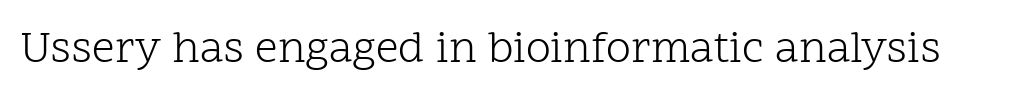
Underline: absent. The cut favours lightness, reaching ordinary text weight at its darkest. The font family rendered here belongs to the serif group. These lines are rendered in a variable-pitch font. There is no visible air inserted between adjacent glyphs.
